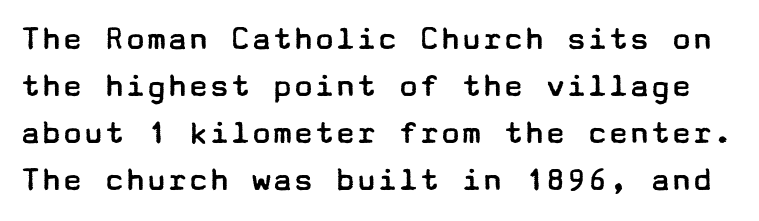
Q: Is the text bold? A: No.
Q: Is the text italic (slanted)? A: No, it is upright.
Q: Is the typeface a serif or a sans-serif typeface? A: Sans-serif.
Q: Is the text underlined? A: No.
Q: Is the spacing between letters normal or unusually wide? A: Normal.
Q: Is the spacing between lines tight, normal or loose? A: Normal.
Q: Width (condensed, normal, or wide)? A: Wide.
Q: Stroke contrast? A: Low.
Q: x-height? A: Medium.
